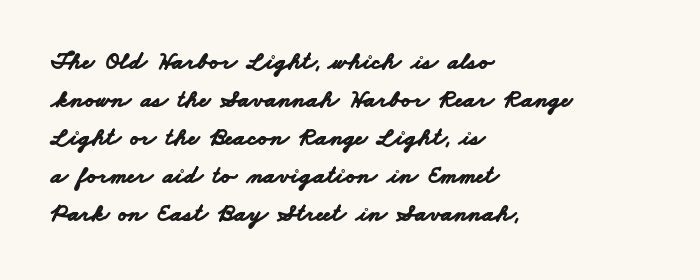
Q: Is the text bold? A: Yes.
Q: Is the text underlined? A: No.
Q: How is the paragraph aligned? A: Left-aligned.
Q: Is the spacing between letters normal or unusually wide? A: Normal.
Q: Is the spacing between lines tight, normal or loose? A: Normal.
